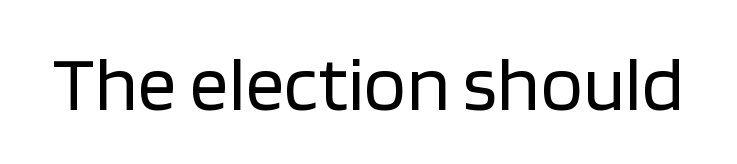
Is the stroke heavy? The answer is a plain regular-or-lighter. The passage shown is typeset with a sans-serif family. Underline: absent. Each word holds together tightly as a unit, with standard inter-letter gaps.
